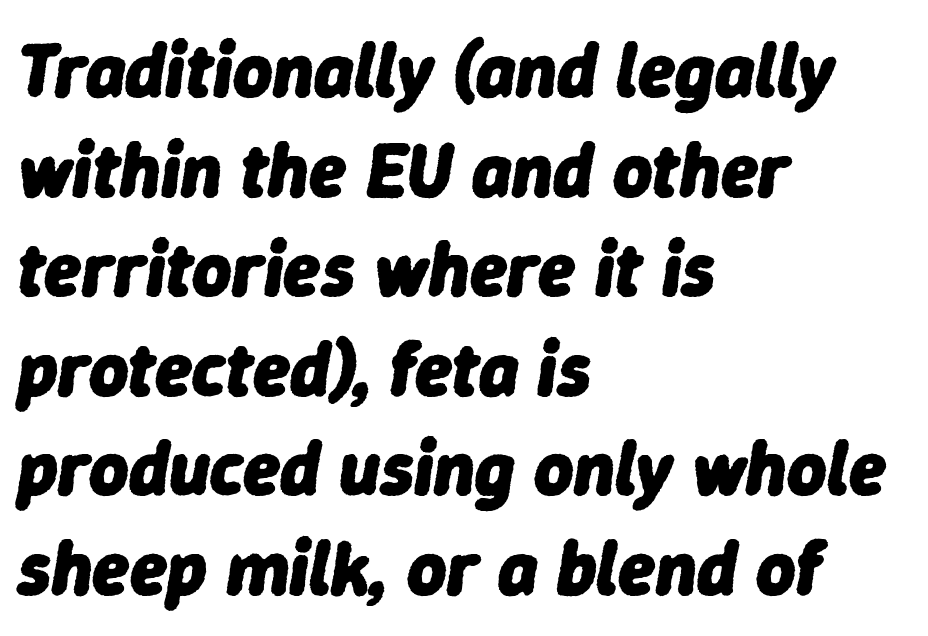
{"italic": "yes", "lean": "right", "slant_degrees": 9, "bold": "yes", "weight": "heavy", "width": "normal", "stroke_contrast": "low", "x_height": "medium", "monospaced": "no", "underline": "no", "align": "left", "line_spacing": "normal", "line_spacing_ratio": 1.31, "letter_spacing": "normal", "letter_spacing_em": 0.0, "glyph_px": 76}
